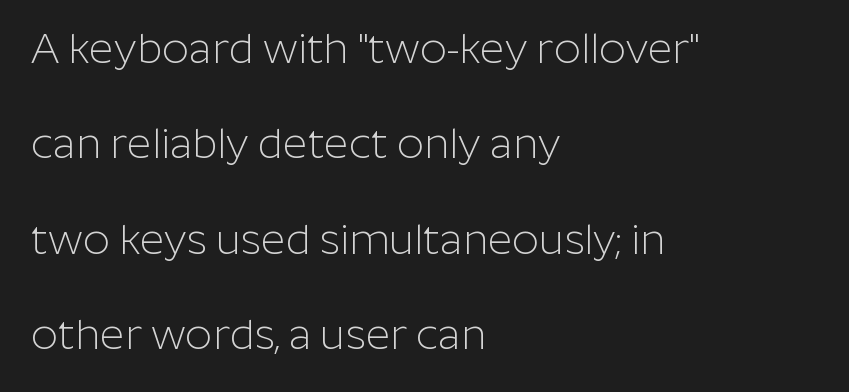
Q: Is the text bold? A: No.
Q: Is the text italic (slanted)? A: No, it is upright.
Q: Is the typeface a serif or a sans-serif typeface? A: Sans-serif.
Q: Is the text underlined? A: No.
Q: How is the paragraph aligned? A: Left-aligned.
Q: Is the spacing between letters normal or unusually wide? A: Normal.
Q: Is the spacing between lines tight, normal or loose? A: Loose.
Q: Width (condensed, normal, or wide)? A: Normal.
Q: Stroke contrast? A: Low.
Q: x-height? A: Medium.
Q: Monospaced? A: No.
